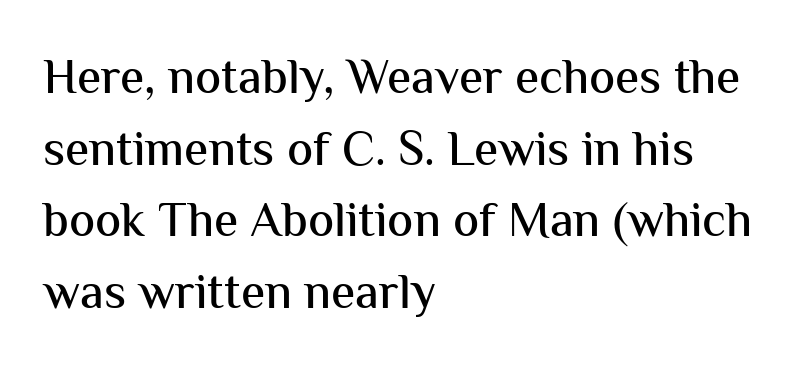
The image shows 49 px sans-serif type, upright; set left-aligned, normal line spacing (1.46x), normal letter spacing, not underlined; medium stroke contrast and a medium x-height.
